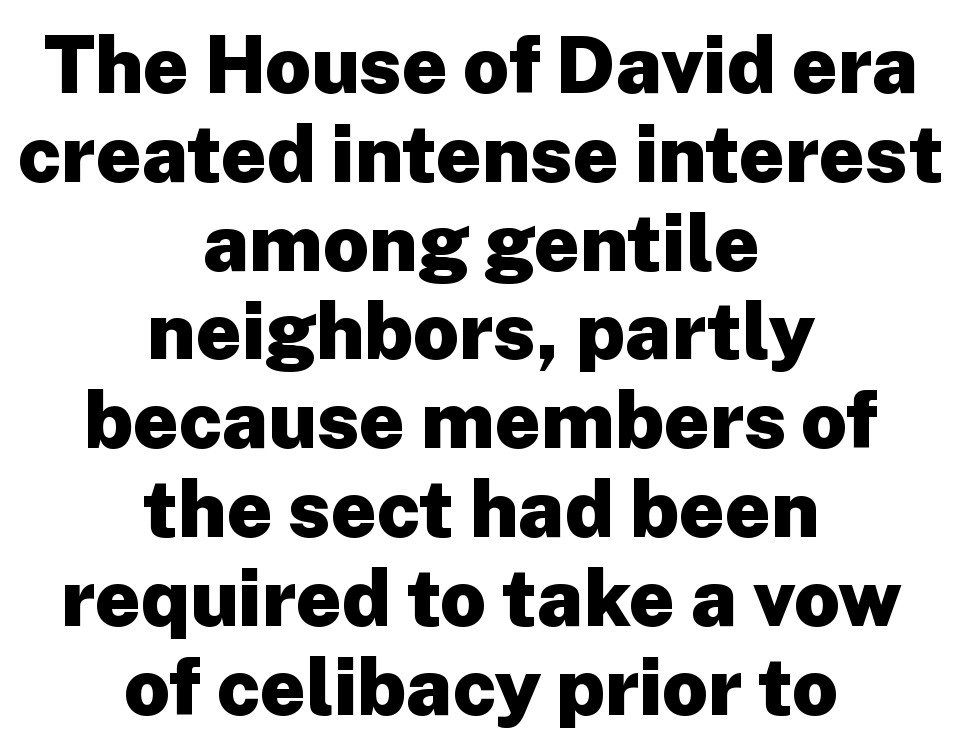
Q: Is the text bold? A: Yes.
Q: Is the text italic (slanted)? A: No, it is upright.
Q: Is the typeface a serif or a sans-serif typeface? A: Sans-serif.
Q: Is the text underlined? A: No.
Q: How is the paragraph aligned? A: Centered.
Q: Is the spacing between letters normal or unusually wide? A: Normal.
Q: Is the spacing between lines tight, normal or loose? A: Tight.
Q: Width (condensed, normal, or wide)? A: Normal.
Q: Stroke contrast? A: Low.
Q: x-height? A: Medium.
Q: Monospaced? A: No.
